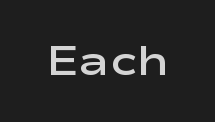
Q: Is the text bold? A: Semi-bold.
Q: Is the text italic (slanted)? A: No, it is upright.
Q: Is the typeface a serif or a sans-serif typeface? A: Sans-serif.
Q: Is the text underlined? A: No.
Q: Is the spacing between letters normal or unusually wide? A: Normal.
Q: Width (condensed, normal, or wide)? A: Wide.
Q: Stroke contrast? A: Low.
Q: x-height? A: Medium.
Q: Monospaced? A: No.
